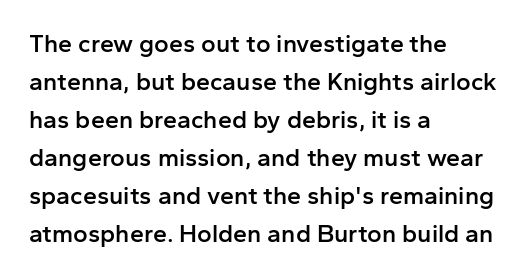
The image shows 25 px text type, upright; set left-aligned, normal line spacing (1.52x), normal letter spacing, not underlined.
